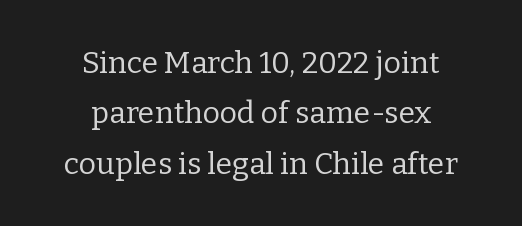
{"serif": "yes", "italic": "no", "bold": "no", "weight": "regular", "width": "normal", "stroke_contrast": "low", "x_height": "medium", "monospaced": "no", "underline": "no", "align": "center", "line_spacing": "normal", "line_spacing_ratio": 1.68, "letter_spacing": "normal", "letter_spacing_em": 0.0, "glyph_px": 30}
